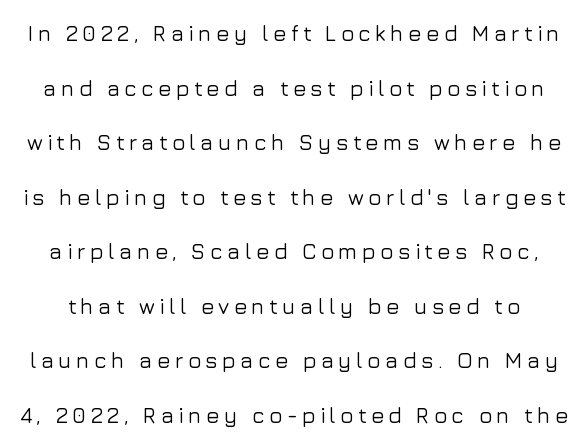
Horizontal bands of white between lines are thick stripes. Bare-footed words on every line. The lettering stays uniformly vertical, giving the passage a roman look.
